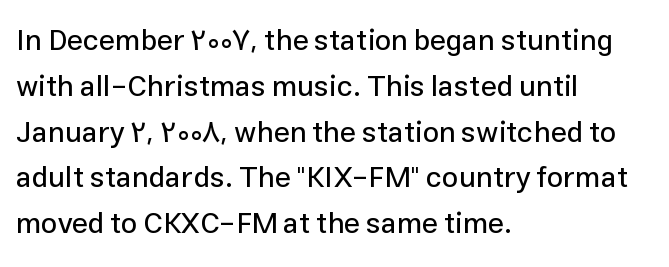
Typographically, this falls in the sans-serif category. Nobody touched the tracking dial on this one. These lines are set flush left with a ragged right edge. The specimen omits any rule beneath the text block's lines.
